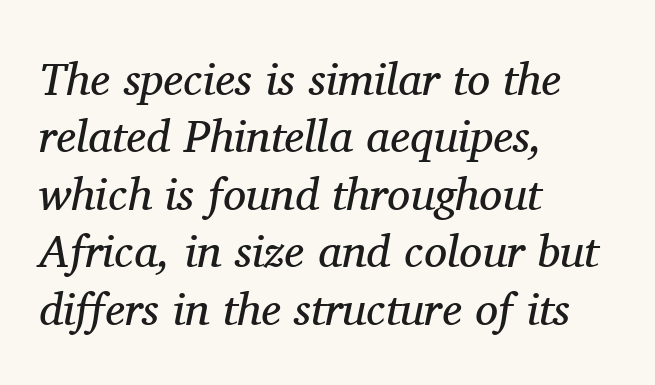
Q: Is the text bold? A: No.
Q: Is the text italic (slanted)? A: Yes, it leans right by about 11 degrees.
Q: Is the typeface a serif or a sans-serif typeface? A: Serif.
Q: Is the text underlined? A: No.
Q: How is the paragraph aligned? A: Left-aligned.
Q: Is the spacing between letters normal or unusually wide? A: Normal.
Q: Is the spacing between lines tight, normal or loose? A: Normal.
Q: Width (condensed, normal, or wide)? A: Normal.
Q: Stroke contrast? A: Medium.
Q: x-height? A: Medium.
Q: Monospaced? A: No.
